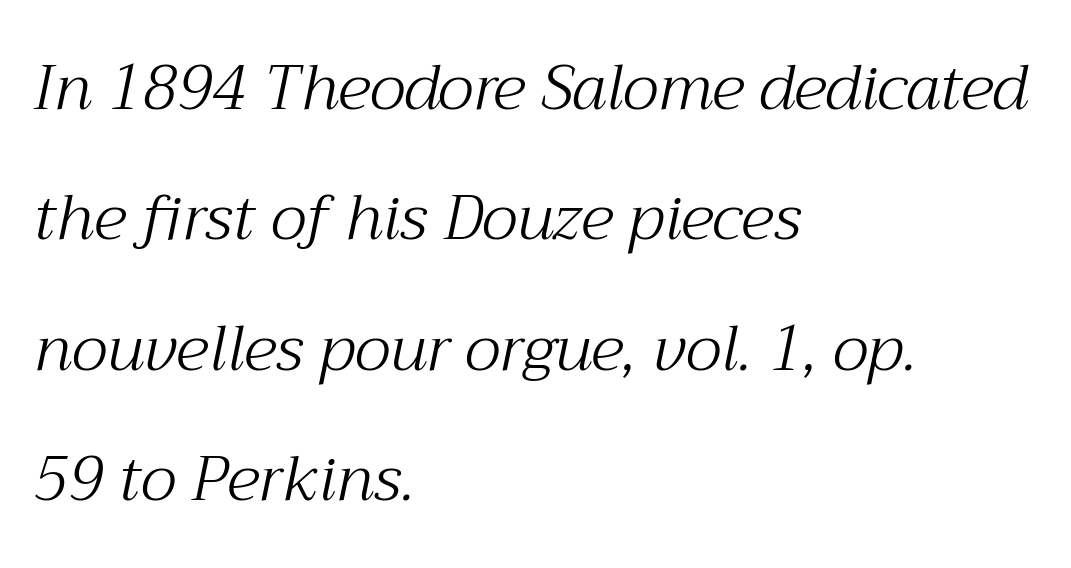
The image shows 63 px light serif type, italic (leaning right); set left-aligned, loose line spacing (2.07x), normal letter spacing, not underlined; medium stroke contrast and a medium x-height.
